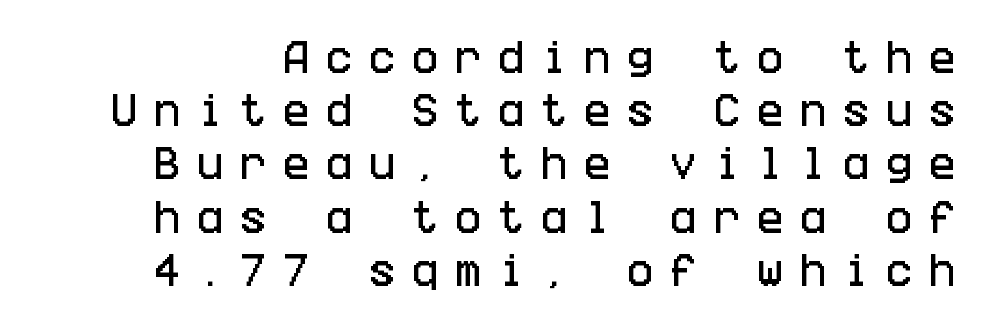
{"serif": "no", "italic": "no", "width": "condensed", "stroke_contrast": "low", "x_height": "large", "underline": "no", "line_spacing": "normal", "line_spacing_ratio": 1.52, "letter_spacing": "wide", "letter_spacing_em": 0.48, "glyph_px": 35}
